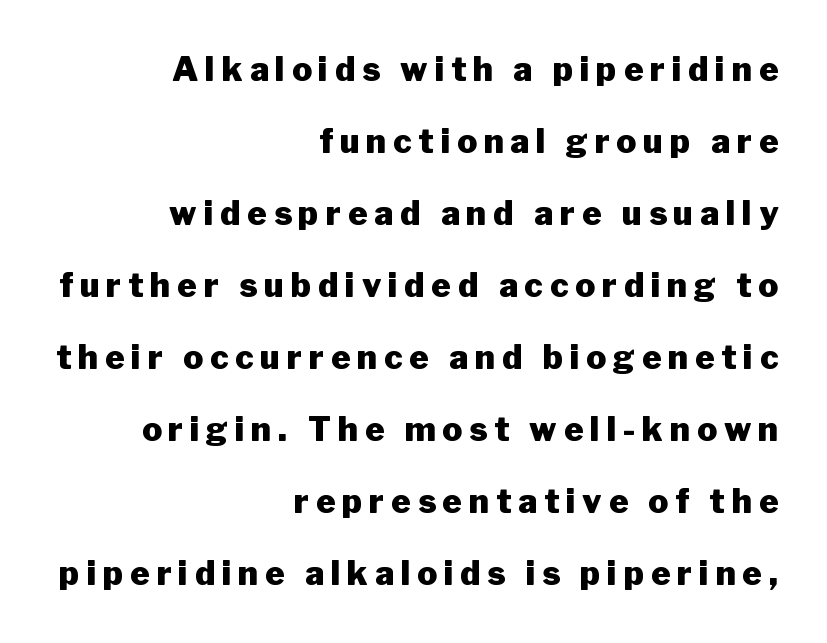
The specimen reads as upright at a glance. Set as a true bold cut, around the 700 mark. You could fit nearly another row in the gap between these rows. Descenders hang freely into open space. Tracking here is generous; glyphs stand well apart from one another. This is sans-serif lettering, the kind often seen on screens and signage.
